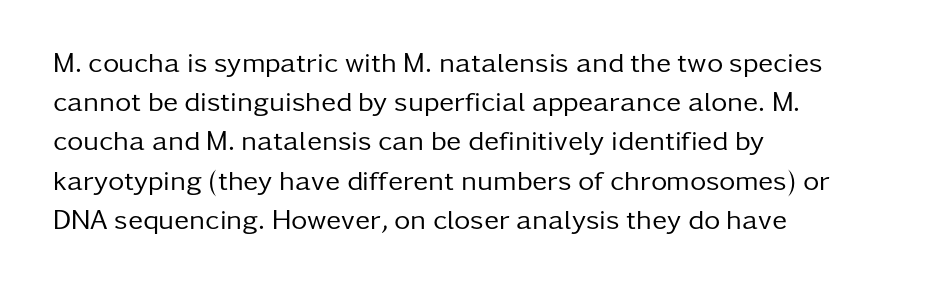
Q: Is the text bold? A: No.
Q: Is the text italic (slanted)? A: No, it is upright.
Q: Is the typeface a serif or a sans-serif typeface? A: Sans-serif.
Q: Is the text underlined? A: No.
Q: How is the paragraph aligned? A: Left-aligned.
Q: Is the spacing between letters normal or unusually wide? A: Normal.
Q: Is the spacing between lines tight, normal or loose? A: Normal.
Q: Width (condensed, normal, or wide)? A: Normal.
Q: Stroke contrast? A: Low.
Q: x-height? A: Medium.
Q: Monospaced? A: No.
